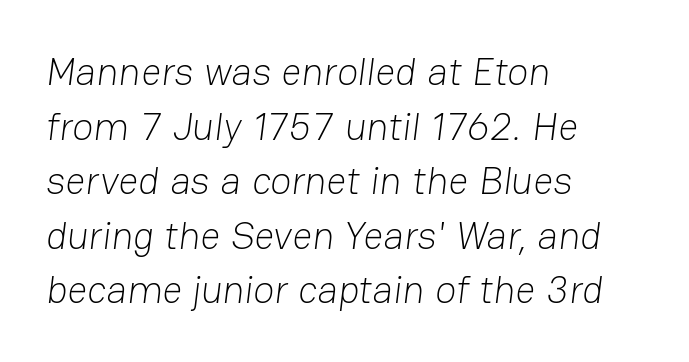
A student would call this left alignment; a typographer would say flush left, rag right. Vertical spacing — default. Serif or sans? Sans — the stroke terminals are bare. No heavy texture on the line: the type isn't bold. Unmarked baselines from the first word to the last.
